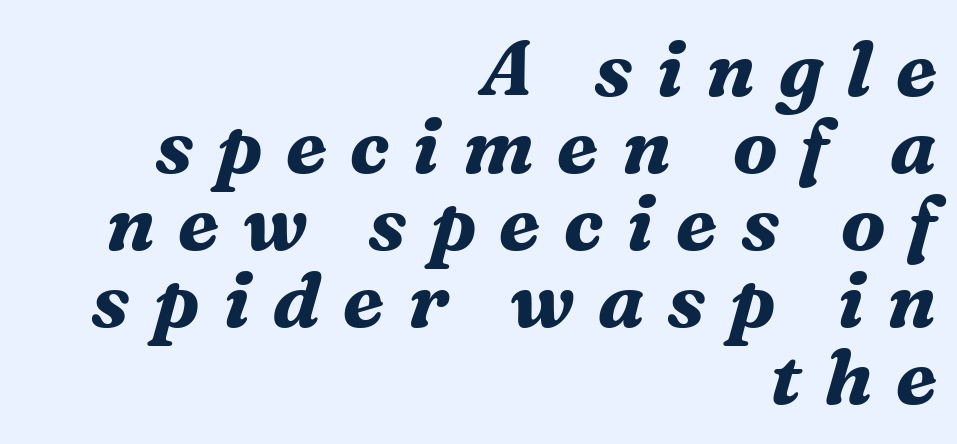
Notice how thick the strokes are: this is what a full bold looks like. Looking at the ascenders, they clearly lean. Unmarked baselines from the first word to the last. This sample has the flowing, uneven cadence of proportional lettering. Observe the wide spacing: letters keep a clear distance from each other.
